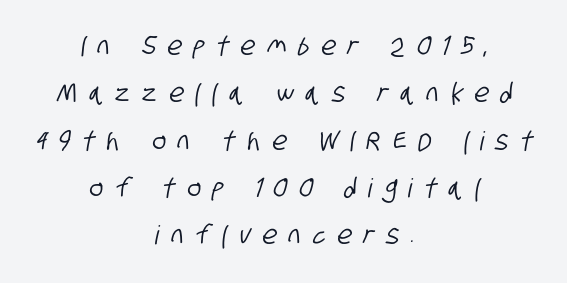
Q: Is the text underlined? A: No.
Q: How is the paragraph aligned? A: Centered.
Q: Is the spacing between letters normal or unusually wide? A: Unusually wide.
